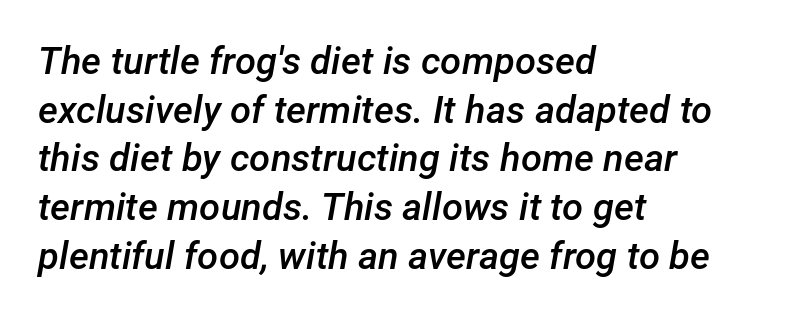
{"italic": "yes", "lean": "right", "slant_degrees": 12, "bold": "semi", "weight": "semibold", "width": "normal", "stroke_contrast": "low", "x_height": "medium", "monospaced": "no", "underline": "no", "align": "left", "line_spacing": "normal", "line_spacing_ratio": 1.28, "letter_spacing": "normal", "letter_spacing_em": 0.0, "glyph_px": 38}
